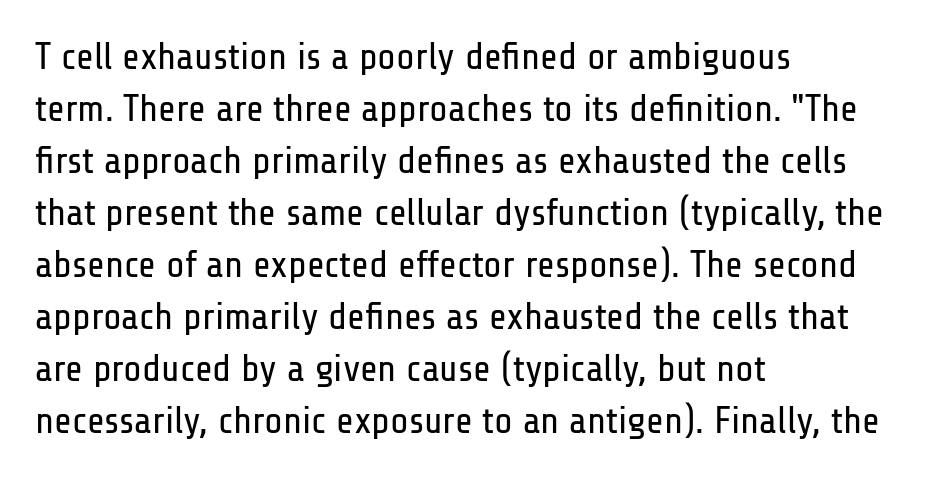
The image shows 38 px regular-weight, condensed sans-serif type, upright; set left-aligned, normal line spacing (1.37x), normal letter spacing, not underlined; low stroke contrast and a medium x-height.
